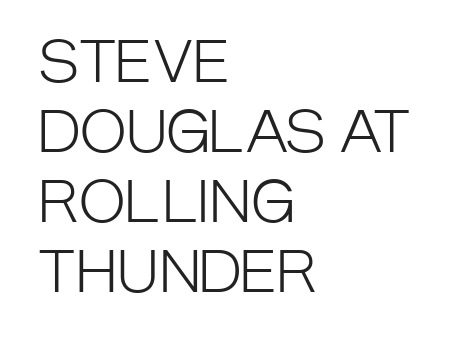
Regarding leading, the lines here are spaced in the standard way. In terms of letterform style, serifs are entirely absent. Italic: no, the glyphs are upright roman. Spacing verdict: proportional, widths tailored to each character.
